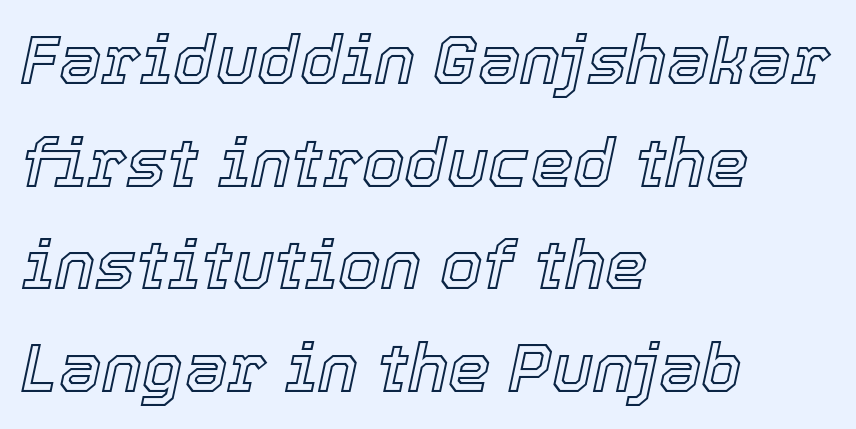
The image shows 68 px text type, italic (leaning right); set left-aligned, normal line spacing (1.51x), normal letter spacing, not underlined; a medium x-height.
